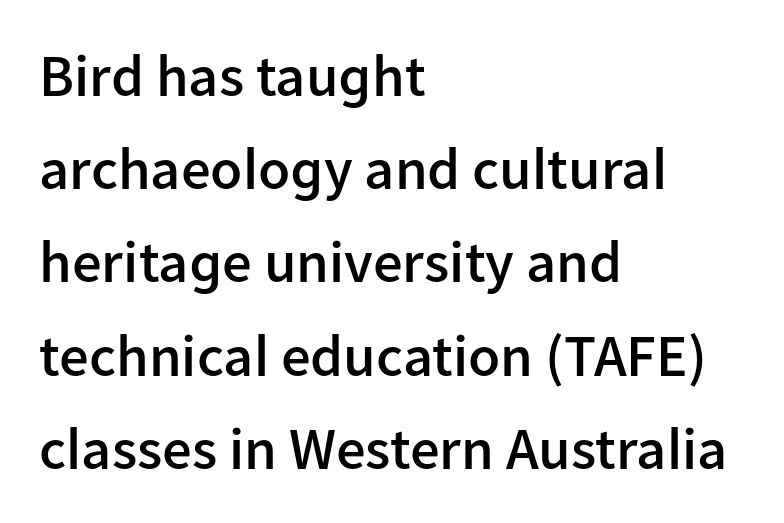
{"serif": "no", "italic": "no", "bold": "semi", "weight": "semibold", "width": "normal", "stroke_contrast": "low", "x_height": "medium", "monospaced": "no", "underline": "no", "align": "left", "line_spacing": "normal", "line_spacing_ratio": 1.58, "letter_spacing": "normal", "letter_spacing_em": 0.0, "glyph_px": 59}
